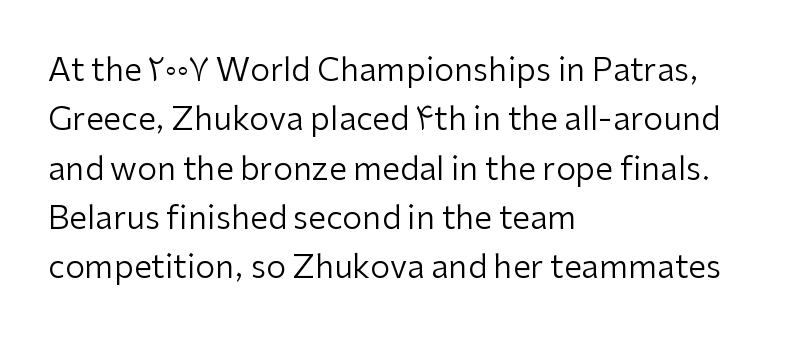
Q: Is the text bold? A: No.
Q: Is the text italic (slanted)? A: No, it is upright.
Q: Is the typeface a serif or a sans-serif typeface? A: Sans-serif.
Q: Is the text underlined? A: No.
Q: How is the paragraph aligned? A: Left-aligned.
Q: Is the spacing between letters normal or unusually wide? A: Normal.
Q: Is the spacing between lines tight, normal or loose? A: Normal.
Q: Width (condensed, normal, or wide)? A: Normal.
Q: Stroke contrast? A: Low.
Q: x-height? A: Medium.
Q: Monospaced? A: No.
